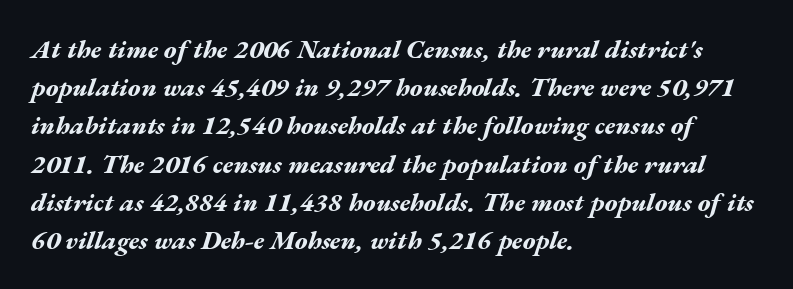
Q: Is the text bold? A: Yes.
Q: Is the text italic (slanted)? A: Yes, it leans right by about 17 degrees.
Q: Is the text underlined? A: No.
Q: How is the paragraph aligned? A: Left-aligned.
Q: Is the spacing between letters normal or unusually wide? A: Normal.
Q: Is the spacing between lines tight, normal or loose? A: Normal.
